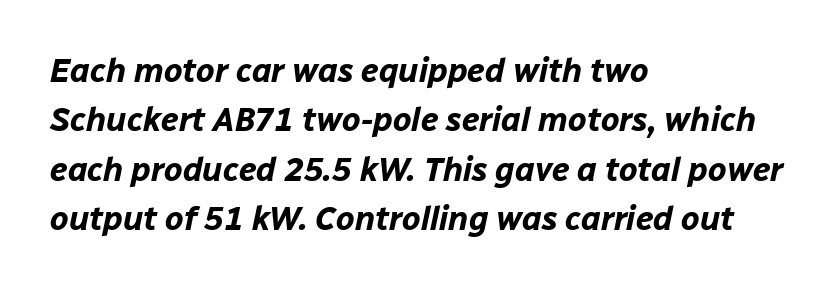
No extra tracking has been applied to these lines. Compared with ordinary roman type, these characters are visibly tilted. Bold? Absolutely — the strokes are thick and heavy. One-word summary of the alignment: left. A clean baseline with only descenders dipping below it.
